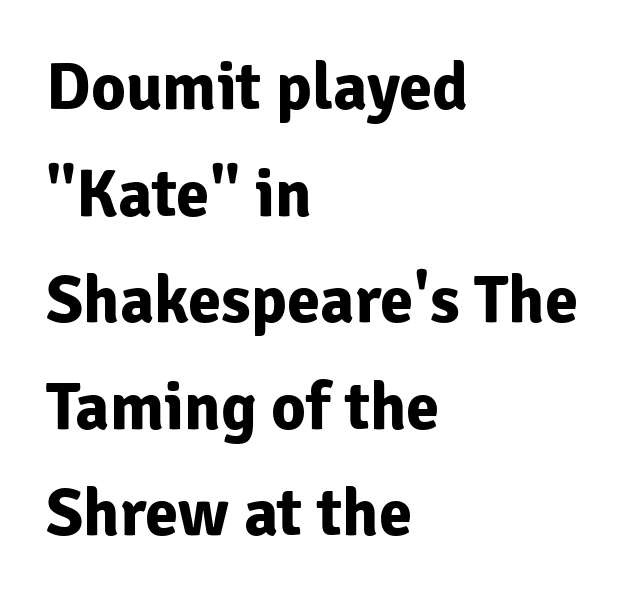
Do the characters align in a grid? No, the font is proportional. The face used here has the dense, thick strokes of a bold. The passage shown stacks its lines at a standard gap. This sample uses an upright cut, with every glyph sitting square on the baseline. Teacher's note: observe the even left margin — that is flush-left alignment.
